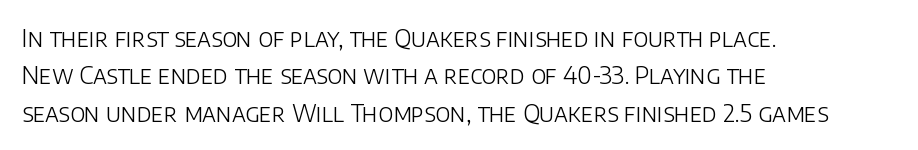
The image shows 24 px text type, upright; set left-aligned, normal line spacing (1.56x), normal letter spacing, not underlined.
